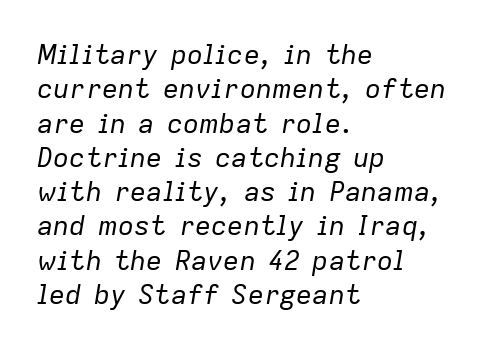
Q: Is the text bold? A: No.
Q: Is the text italic (slanted)? A: Yes, it leans right by about 9 degrees.
Q: Is the text underlined? A: No.
Q: How is the paragraph aligned? A: Left-aligned.
Q: Is the spacing between letters normal or unusually wide? A: Normal.
Q: Is the spacing between lines tight, normal or loose? A: Normal.
